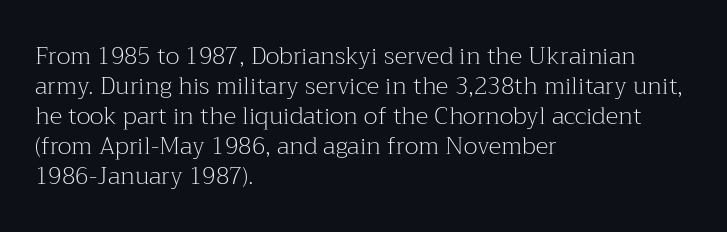
Q: Is the text bold? A: No.
Q: Is the text italic (slanted)? A: No, it is upright.
Q: Is the text underlined? A: No.
Q: How is the paragraph aligned? A: Left-aligned.
Q: Is the spacing between letters normal or unusually wide? A: Normal.
Q: Is the spacing between lines tight, normal or loose? A: Normal.
